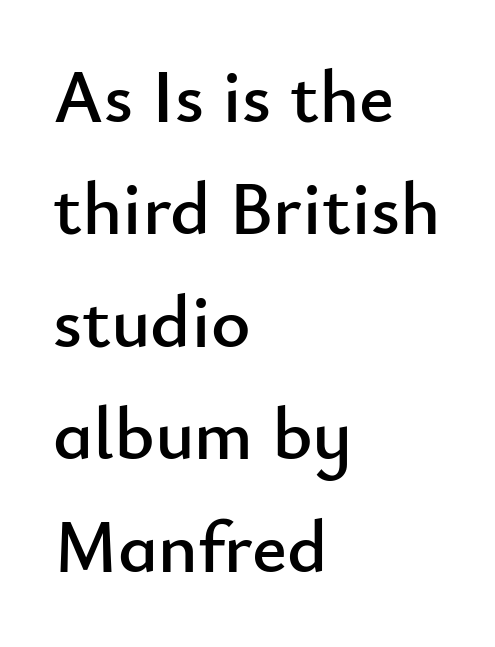
The image shows 75 px sans-serif type, upright; set left-aligned, normal line spacing (1.5x), normal letter spacing, not underlined; low stroke contrast and a small x-height.
